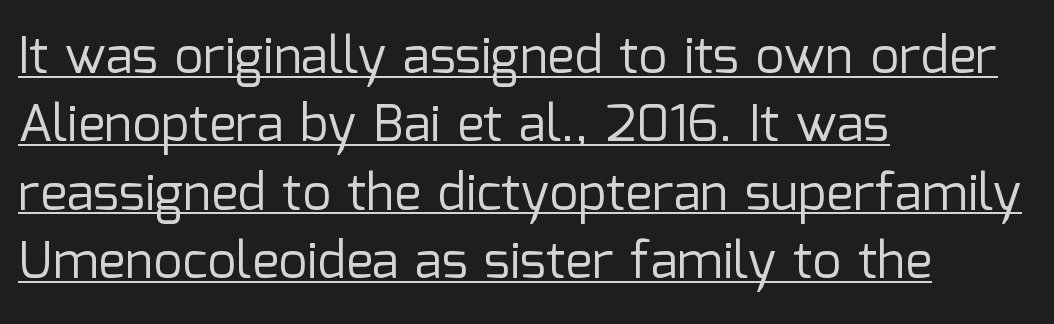
Q: Is the text bold? A: No.
Q: Is the text italic (slanted)? A: No, it is upright.
Q: Is the typeface a serif or a sans-serif typeface? A: Sans-serif.
Q: Is the text underlined? A: Yes.
Q: How is the paragraph aligned? A: Left-aligned.
Q: Is the spacing between letters normal or unusually wide? A: Normal.
Q: Is the spacing between lines tight, normal or loose? A: Normal.
Q: Width (condensed, normal, or wide)? A: Normal.
Q: Stroke contrast? A: Low.
Q: x-height? A: Medium.
Q: Monospaced? A: No.
